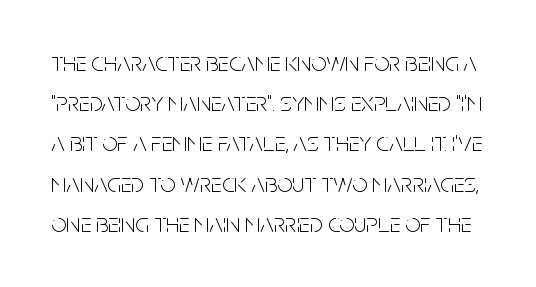
The strip under each line holds only bare page. The lines sit at an ordinary, default distance from one another. Unbolded letterforms with no extra heft. Italic? Not at all — the glyphs are vertical.
